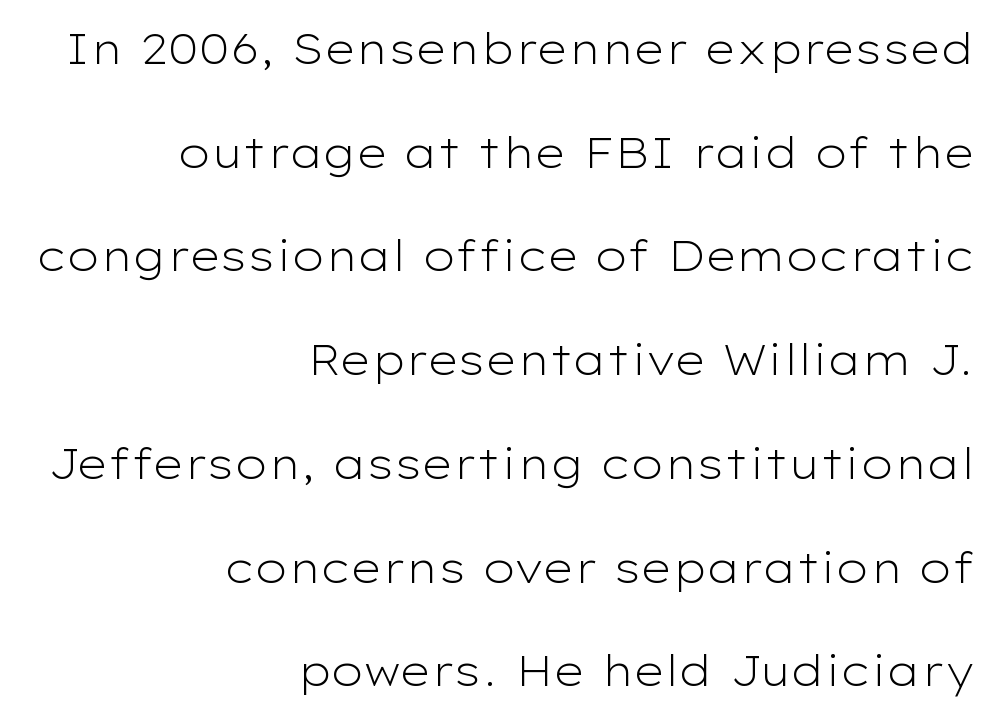
Each row of text sits above clean, open space. The letters advance in unequal steps, a hallmark of proportional type. In terms of letterspacing, this is plain default setting. The lines are spread far apart with generous leading. You can tell from the bare stems that sans-serif type was used.
